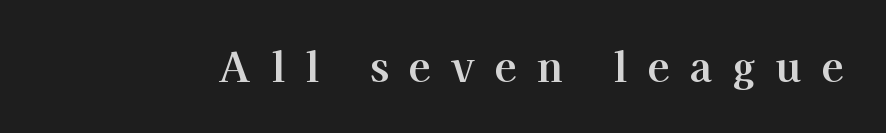
Q: Is the text italic (slanted)? A: No, it is upright.
Q: Is the typeface a serif or a sans-serif typeface? A: Serif.
Q: Is the text underlined? A: No.
Q: Is the spacing between letters normal or unusually wide? A: Unusually wide.
Q: Width (condensed, normal, or wide)? A: Normal.
Q: Stroke contrast? A: High.
Q: x-height? A: Medium.
Q: Monospaced? A: No.
